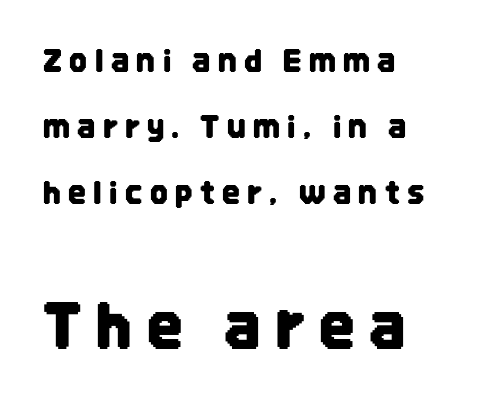
The image shows 62 px condensed sans-serif type, upright; set left-aligned, loose line spacing (2.13x), unusually wide letter spacing (+0.24 em), not underlined; the second (bottom) block is 2.0x larger; low stroke contrast and a large x-height.
